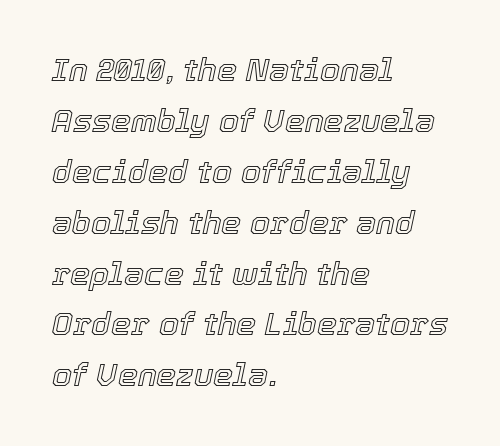
The image shows 32 px text type, italic (leaning right); set left-aligned, normal line spacing (1.59x), normal letter spacing, not underlined; a medium x-height.
